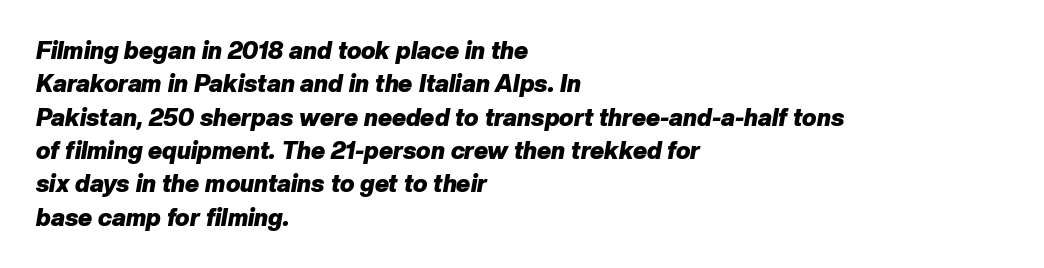
The image shows 24 px bold type, italic (leaning right); set left-aligned, normal line spacing (1.39x), normal letter spacing, not underlined.
